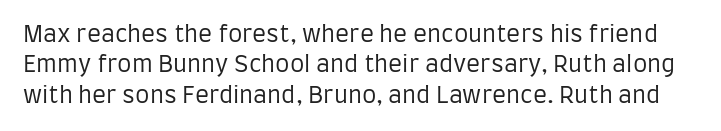
{"italic": "no", "bold": "no", "underline": "no", "line_spacing": "normal", "line_spacing_ratio": 1.32, "letter_spacing": "normal", "letter_spacing_em": 0.0, "glyph_px": 23}
